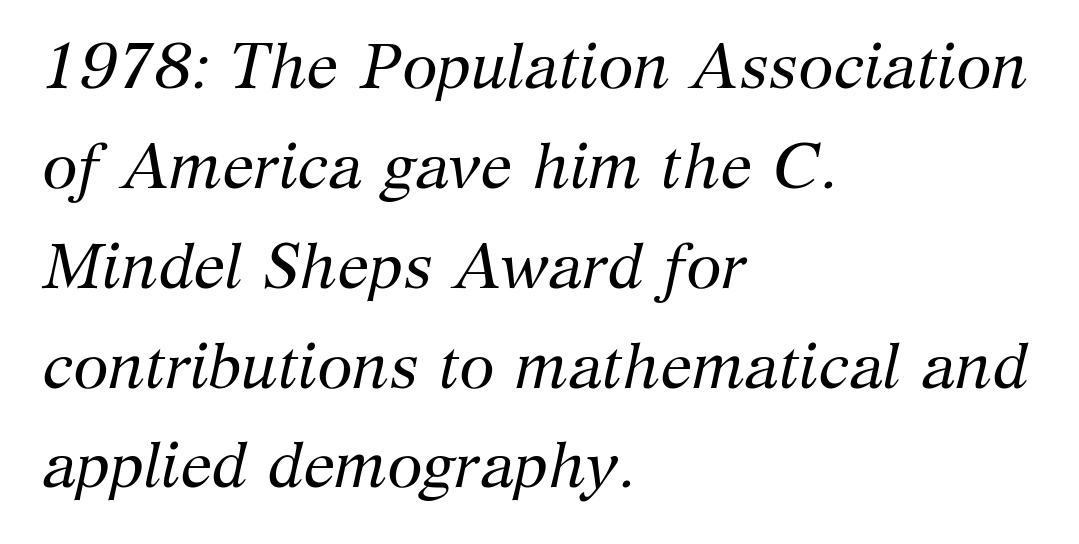
Q: Is the text bold? A: No.
Q: Is the text italic (slanted)? A: Yes, it leans right by about 12 degrees.
Q: Is the typeface a serif or a sans-serif typeface? A: Serif.
Q: Is the text underlined? A: No.
Q: How is the paragraph aligned? A: Left-aligned.
Q: Is the spacing between letters normal or unusually wide? A: Normal.
Q: Is the spacing between lines tight, normal or loose? A: Normal.
Q: Width (condensed, normal, or wide)? A: Normal.
Q: Stroke contrast? A: Medium.
Q: x-height? A: Medium.
Q: Monospaced? A: No.
